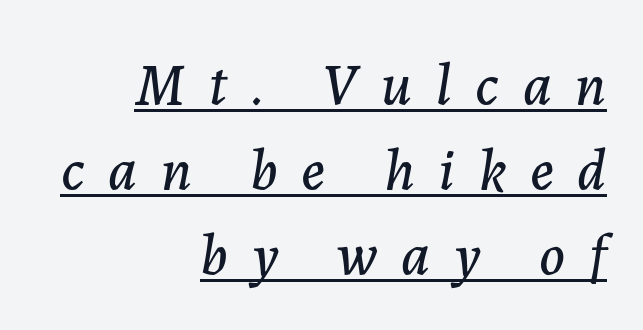
The passage is arranged like a letterhead date or caption credit — flush right. Caption: expanded tracking, letters set apart. Emphasis-style slanted type is in use. Is this a fixed-width face? No — the glyphs have proportional, varying widths. This sample keeps an unexceptional amount of space between lines.
